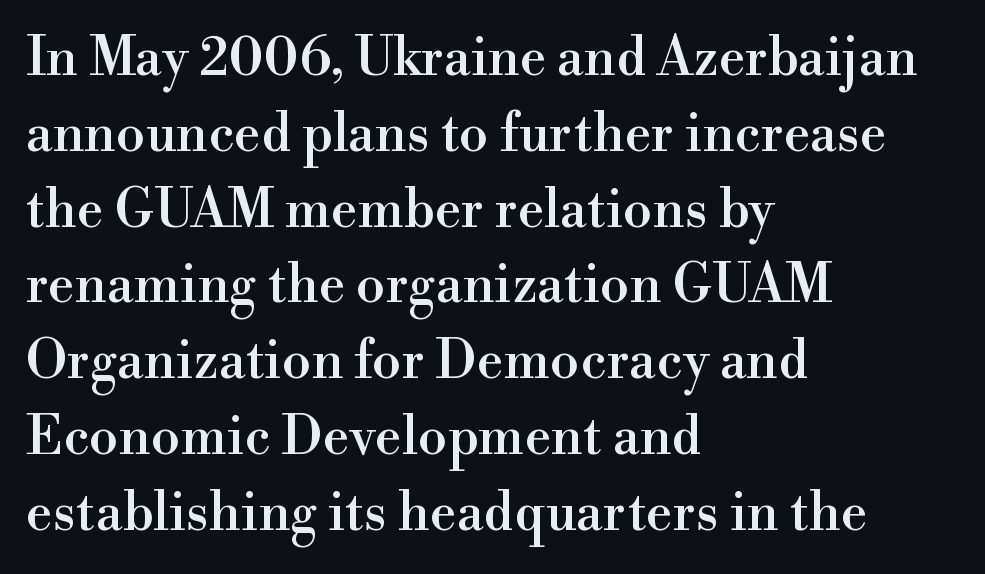
The image shows 53 px serif type, upright; set left-aligned, normal line spacing (1.43x), normal letter spacing, not underlined; high stroke contrast and a small x-height.
